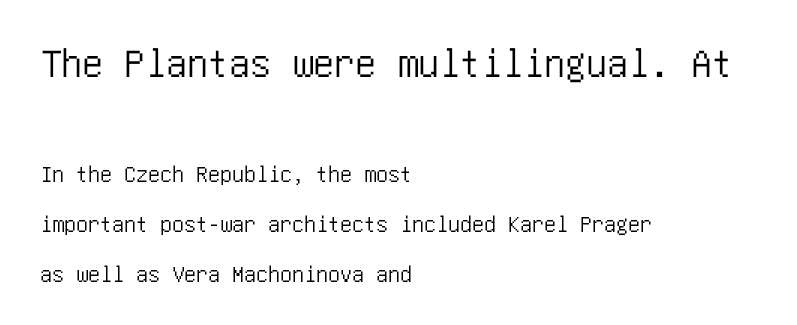
Q: Is the text italic (slanted)? A: No, it is upright.
Q: Is the typeface a serif or a sans-serif typeface? A: Sans-serif.
Q: Is the text underlined? A: No.
Q: How is the paragraph aligned? A: Left-aligned.
Q: Is the spacing between letters normal or unusually wide? A: Normal.
Q: Is the spacing between lines tight, normal or loose? A: Loose.
Q: Which block of text is set in a larger size, the first (top) or the second (bottom)? A: The first (top) one.
Q: Width (condensed, normal, or wide)? A: Condensed.
Q: Stroke contrast? A: Low.
Q: x-height? A: Large.
